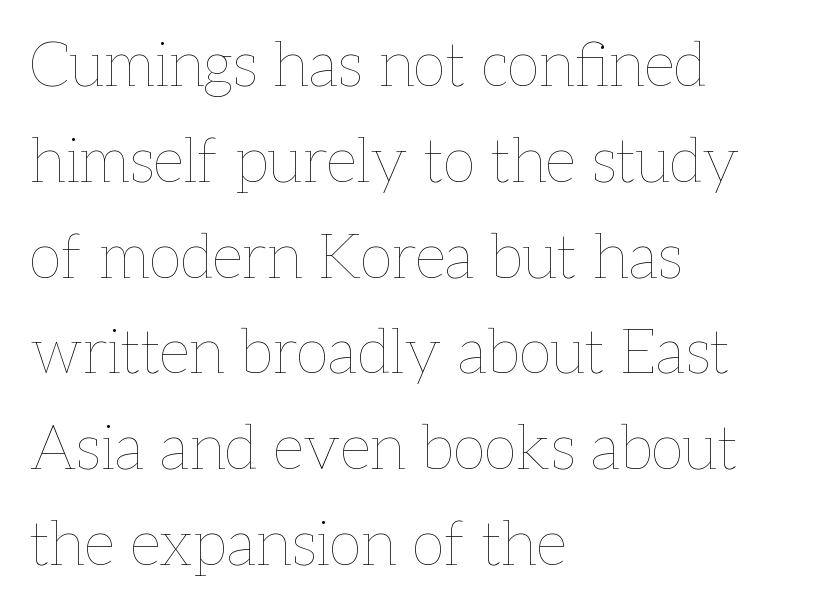
{"italic": "no", "bold": "no", "weight": "thin", "width": "normal", "stroke_contrast": "low", "x_height": "medium", "monospaced": "no", "underline": "no", "align": "left", "line_spacing": "normal", "line_spacing_ratio": 1.57, "letter_spacing": "normal", "letter_spacing_em": 0.0, "glyph_px": 61}
